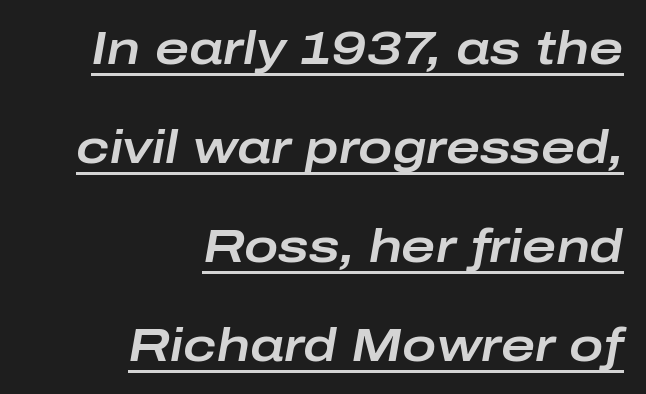
Q: Is the text italic (slanted)? A: Yes, it leans right by about 10 degrees.
Q: Is the text underlined? A: Yes.
Q: How is the paragraph aligned? A: Right-aligned.
Q: Is the spacing between letters normal or unusually wide? A: Normal.
Q: Is the spacing between lines tight, normal or loose? A: Loose.
Q: Width (condensed, normal, or wide)? A: Wide.
Q: Stroke contrast? A: Low.
Q: x-height? A: Medium.
Q: Monospaced? A: No.
